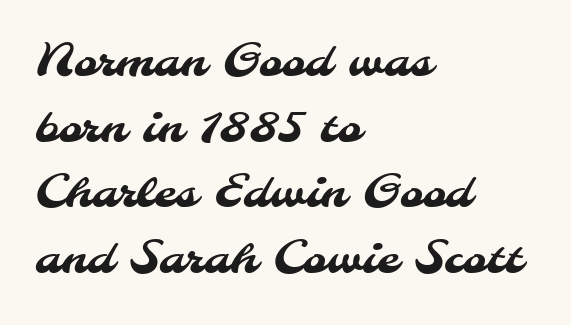
The image shows 45 px sans-serif type; set left-aligned, normal line spacing (1.46x), normal letter spacing, not underlined; medium stroke contrast and a small x-height.
